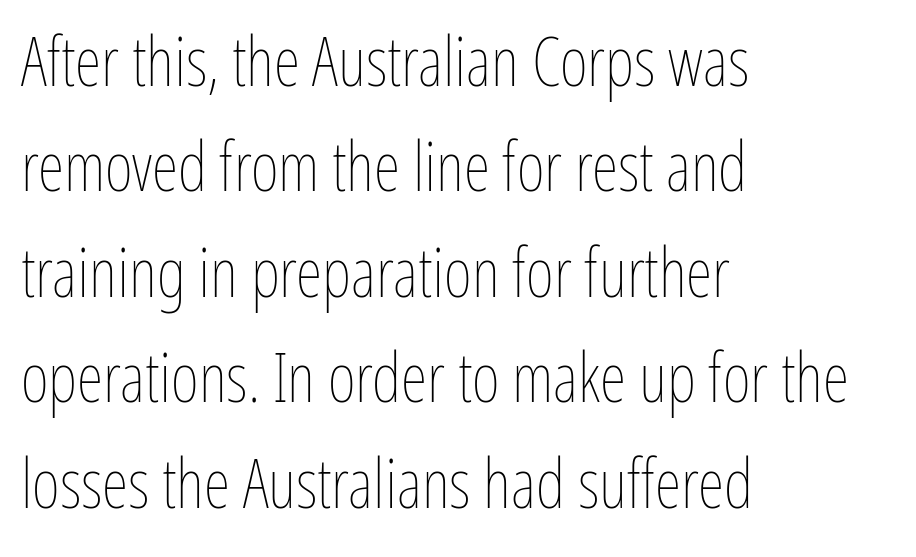
The image shows 68 px thin, condensed type, upright; set left-aligned, normal line spacing (1.55x), normal letter spacing, not underlined; low stroke contrast and a medium x-height.
